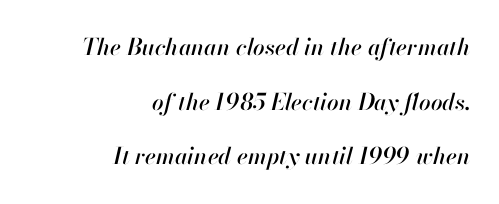
{"italic": "yes", "lean": "right", "slant_degrees": 13, "underline": "no", "align": "right", "line_spacing": "loose", "line_spacing_ratio": 2.37, "letter_spacing": "normal", "letter_spacing_em": 0.0, "glyph_px": 23}
